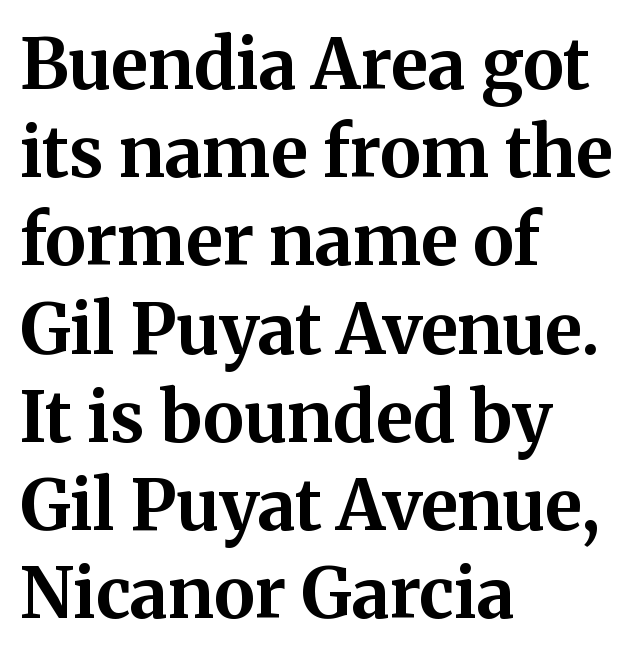
Q: Is the text bold? A: Yes.
Q: Is the text italic (slanted)? A: No, it is upright.
Q: Is the typeface a serif or a sans-serif typeface? A: Serif.
Q: Is the text underlined? A: No.
Q: How is the paragraph aligned? A: Left-aligned.
Q: Is the spacing between letters normal or unusually wide? A: Normal.
Q: Is the spacing between lines tight, normal or loose? A: Normal.
Q: Width (condensed, normal, or wide)? A: Normal.
Q: Stroke contrast? A: Medium.
Q: x-height? A: Medium.
Q: Monospaced? A: No.
